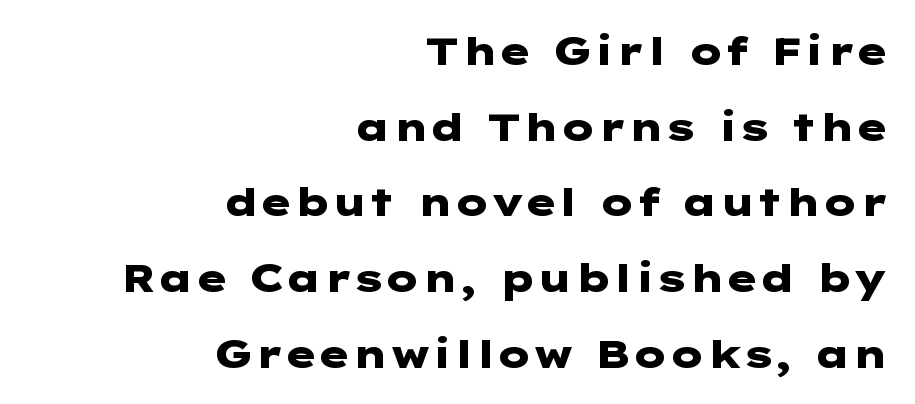
The image shows 39 px heavy, wide sans-serif type, upright; set right-aligned, loose line spacing (1.94x), normal letter spacing, not underlined; low stroke contrast and a medium x-height.
